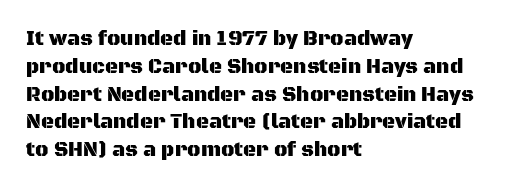
{"italic": "no", "underline": "no", "align": "left", "line_spacing": "normal", "line_spacing_ratio": 1.39, "letter_spacing": "normal", "letter_spacing_em": 0.0, "glyph_px": 20}
